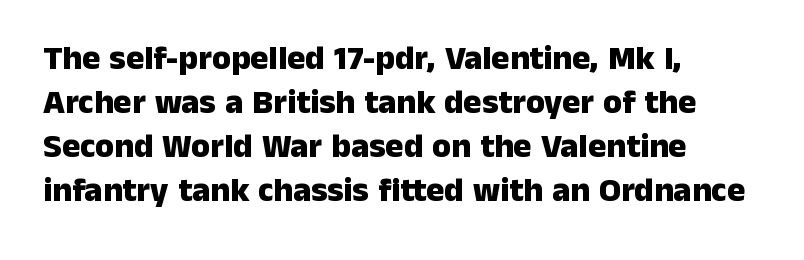
Q: Is the text bold? A: Yes.
Q: Is the text italic (slanted)? A: No, it is upright.
Q: Is the typeface a serif or a sans-serif typeface? A: Sans-serif.
Q: Is the text underlined? A: No.
Q: How is the paragraph aligned? A: Left-aligned.
Q: Is the spacing between letters normal or unusually wide? A: Normal.
Q: Is the spacing between lines tight, normal or loose? A: Normal.
Q: Width (condensed, normal, or wide)? A: Normal.
Q: Stroke contrast? A: Low.
Q: x-height? A: Medium.
Q: Monospaced? A: No.
